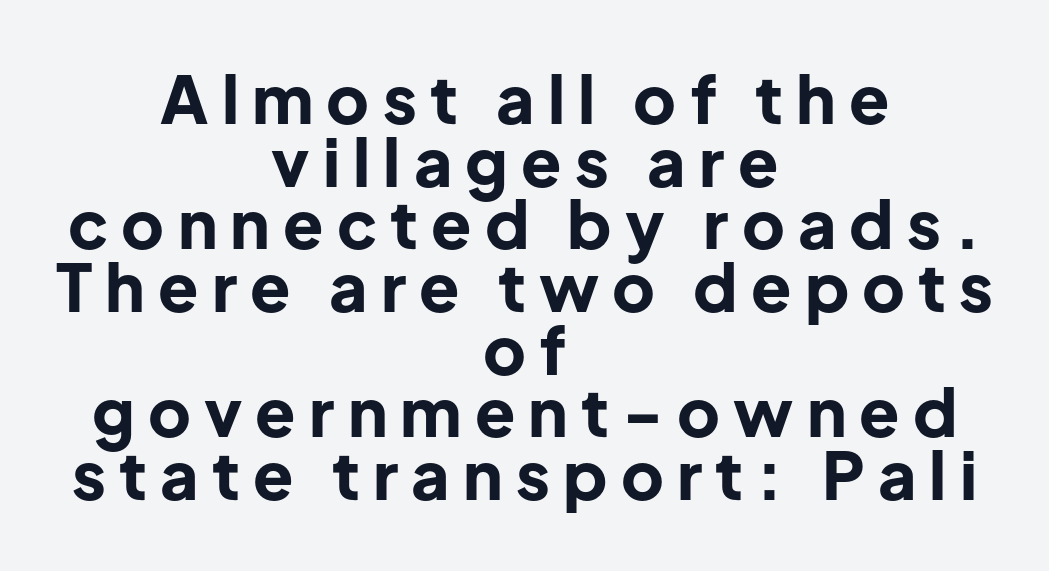
Display-style spreading of the glyphs; the letterfit is very open. Do the characters align in a grid? No, the font is proportional. The glyphs are unaccompanied by any horizontal stroke below them. Successive baselines arrive quickly, one right under another. The letters carry no serifs — their stems end cleanly without finishing strokes. Heavy, bold letterforms.
